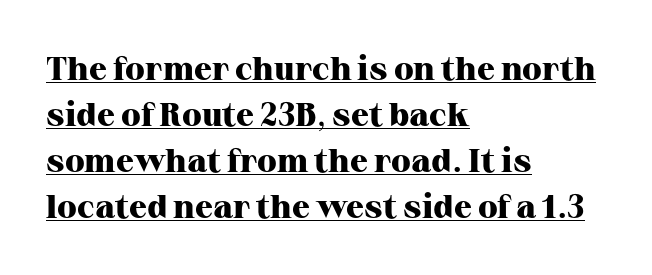
The image shows 33 px heavy serif type, upright; set left-aligned, normal line spacing (1.39x), normal letter spacing, underlined; high stroke contrast and a medium x-height.
